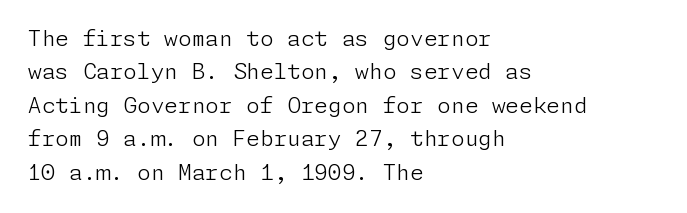
Q: Is the text bold? A: No.
Q: Is the text italic (slanted)? A: No, it is upright.
Q: Is the text underlined? A: No.
Q: How is the paragraph aligned? A: Left-aligned.
Q: Is the spacing between letters normal or unusually wide? A: Normal.
Q: Is the spacing between lines tight, normal or loose? A: Normal.
